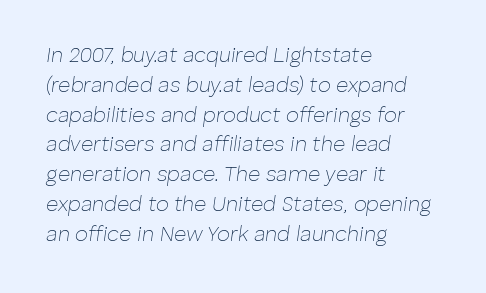
Q: Is the text bold? A: No.
Q: Is the text italic (slanted)? A: Yes, it leans right by about 8 degrees.
Q: Is the text underlined? A: No.
Q: How is the paragraph aligned? A: Left-aligned.
Q: Is the spacing between letters normal or unusually wide? A: Normal.
Q: Is the spacing between lines tight, normal or loose? A: Normal.
